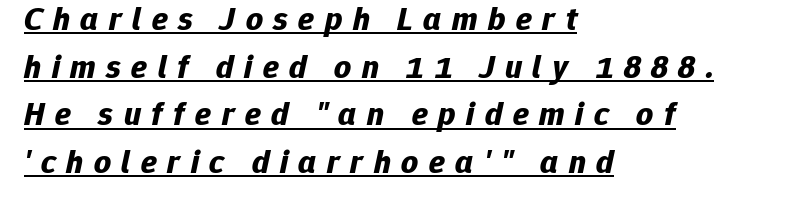
Look at the tracking — it's clearly loosened, letters drifting apart. In CSS terms this would be text-align: left. You can tell it's italic because the verticals aren't actually vertical. Note the varied advance widths — an 'i' is clearly narrower than an 'm'.
